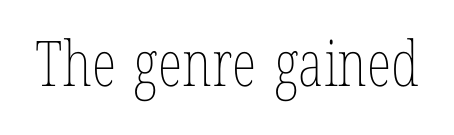
The image shows 63 px thin, condensed type, upright; set normal letter spacing, not underlined; low stroke contrast and a medium x-height.
